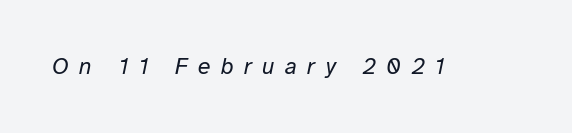
There's an unmistakable incline to the writing here. This sample uses expanded letter spacing, leaving extra air between glyphs. The typeface has the unassuming heft of standard copy or less. Underline: absent.
